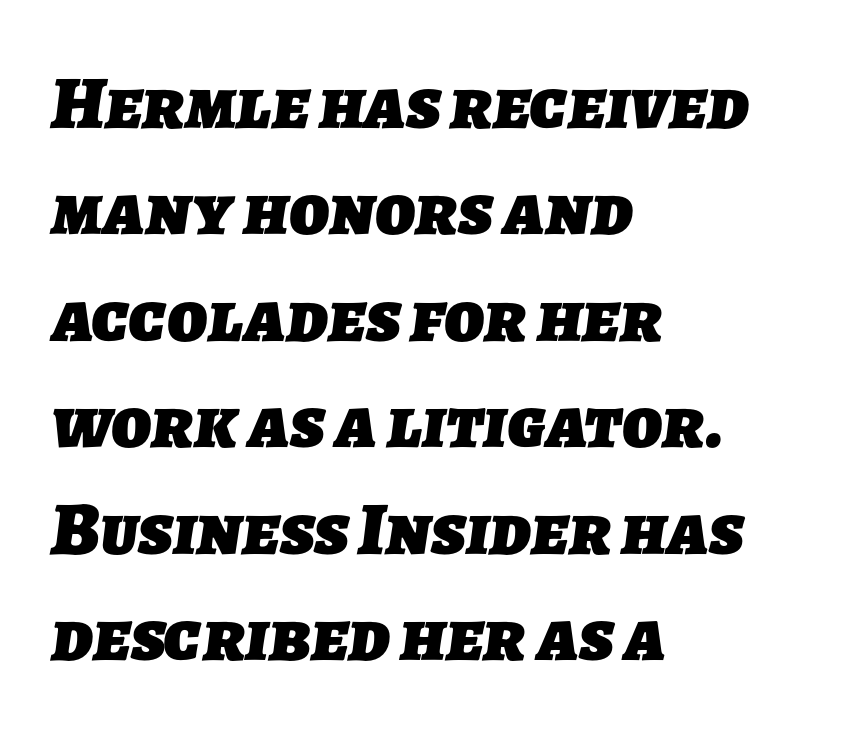
The image shows 75 px heavy sans-serif type; set left-aligned, normal line spacing (1.42x), normal letter spacing, not underlined; low stroke contrast and a medium x-height.
